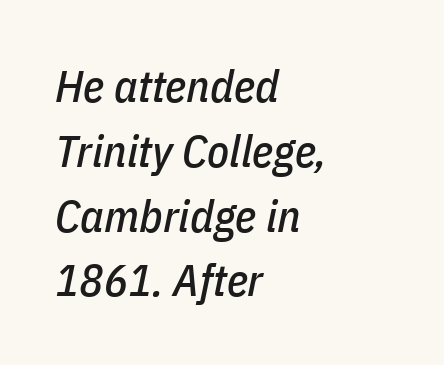
{"italic": "yes", "lean": "right", "slant_degrees": 11, "width": "condensed", "stroke_contrast": "low", "x_height": "medium", "monospaced": "no", "underline": "no", "align": "left", "line_spacing": "normal", "line_spacing_ratio": 1.44, "letter_spacing": "normal", "letter_spacing_em": 0.0, "glyph_px": 45}
